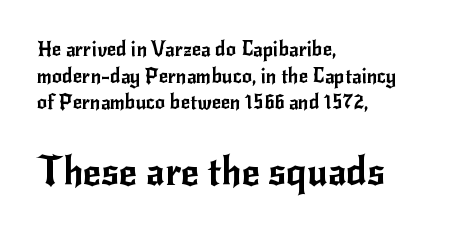
The image shows 39 px sans-serif type, upright; set left-aligned, normal line spacing (1.33x), normal letter spacing, not underlined; the second (bottom) block is 1.95x larger; low stroke contrast and a small x-height.
